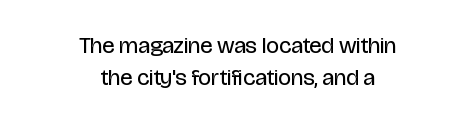
The image shows 23 px text type, upright; set centered, normal line spacing (1.37x), normal letter spacing, not underlined.
